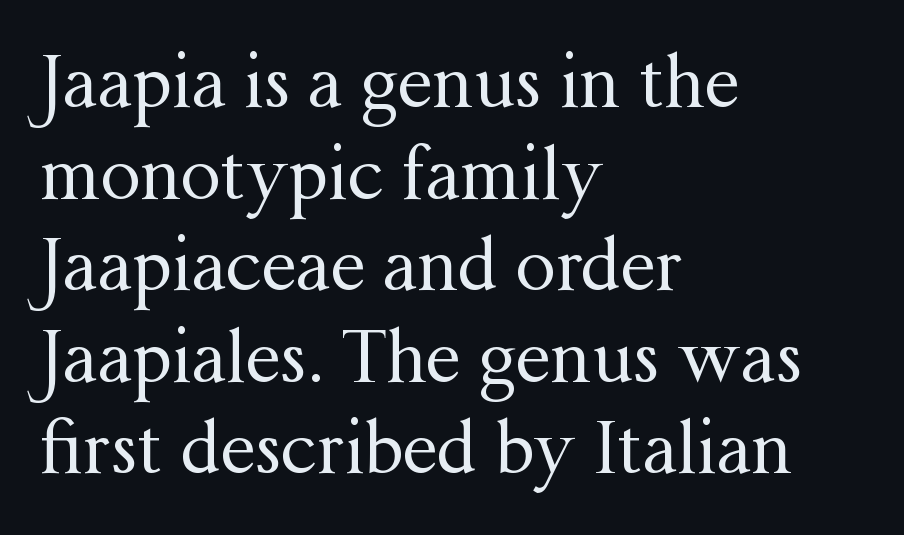
Q: Is the text bold? A: No.
Q: Is the text italic (slanted)? A: No, it is upright.
Q: Is the typeface a serif or a sans-serif typeface? A: Serif.
Q: Is the text underlined? A: No.
Q: How is the paragraph aligned? A: Left-aligned.
Q: Is the spacing between letters normal or unusually wide? A: Normal.
Q: Is the spacing between lines tight, normal or loose? A: Normal.
Q: Width (condensed, normal, or wide)? A: Normal.
Q: Stroke contrast? A: Medium.
Q: x-height? A: Medium.
Q: Monospaced? A: No.
